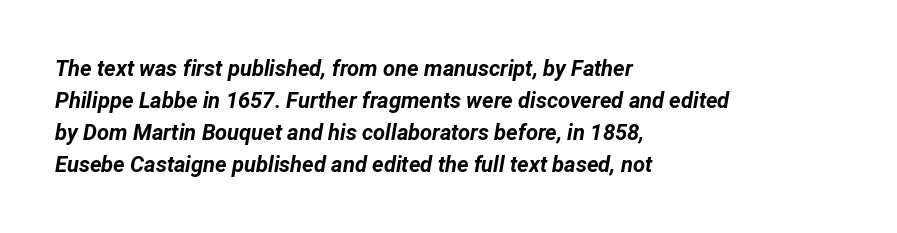
The image shows 22 px bold type, italic (leaning right); set left-aligned, normal line spacing (1.45x), normal letter spacing, not underlined.
